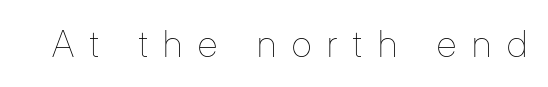
Q: Is the text bold? A: No.
Q: Is the text italic (slanted)? A: No, it is upright.
Q: Is the text underlined? A: No.
Q: Is the spacing between letters normal or unusually wide? A: Unusually wide.
Q: Width (condensed, normal, or wide)? A: Condensed.
Q: Stroke contrast? A: Low.
Q: x-height? A: Medium.
Q: Monospaced? A: No.
